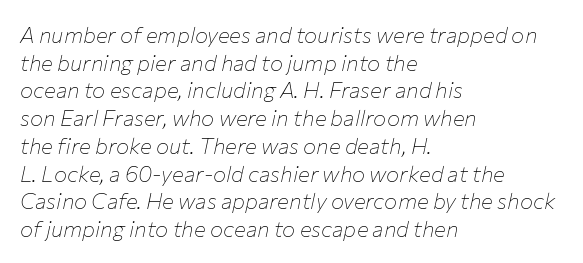
The image shows 22 px text type, italic (leaning right); set left-aligned, normal line spacing (1.26x), normal letter spacing, not underlined.
